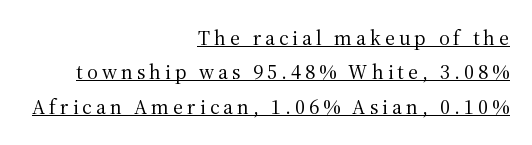
The image shows 21 px text type, upright; set right-aligned, normal line spacing (1.64x), underlined.
